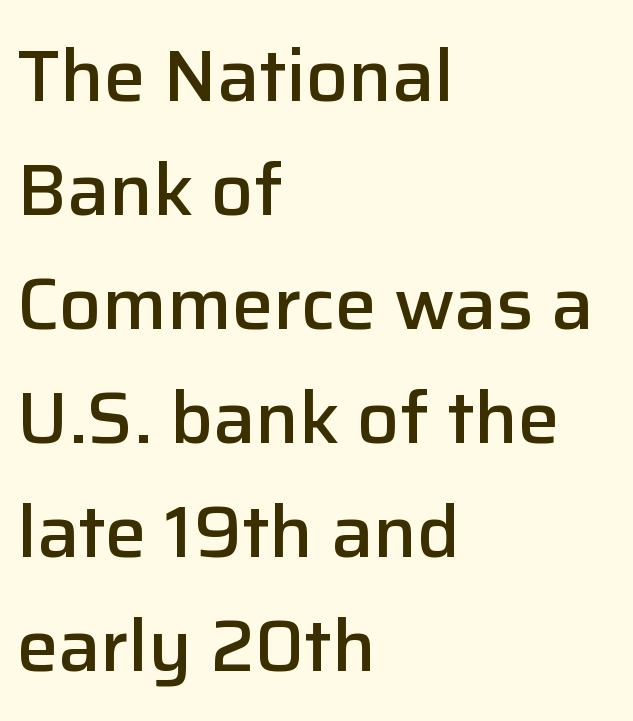
The image shows 74 px semibold sans-serif type, upright; set left-aligned, normal line spacing (1.54x), normal letter spacing, not underlined; low stroke contrast and a medium x-height.
